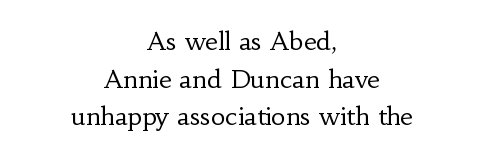
Q: Is the text bold? A: No.
Q: Is the text italic (slanted)? A: No, it is upright.
Q: Is the text underlined? A: No.
Q: How is the paragraph aligned? A: Centered.
Q: Is the spacing between letters normal or unusually wide? A: Normal.
Q: Is the spacing between lines tight, normal or loose? A: Normal.
